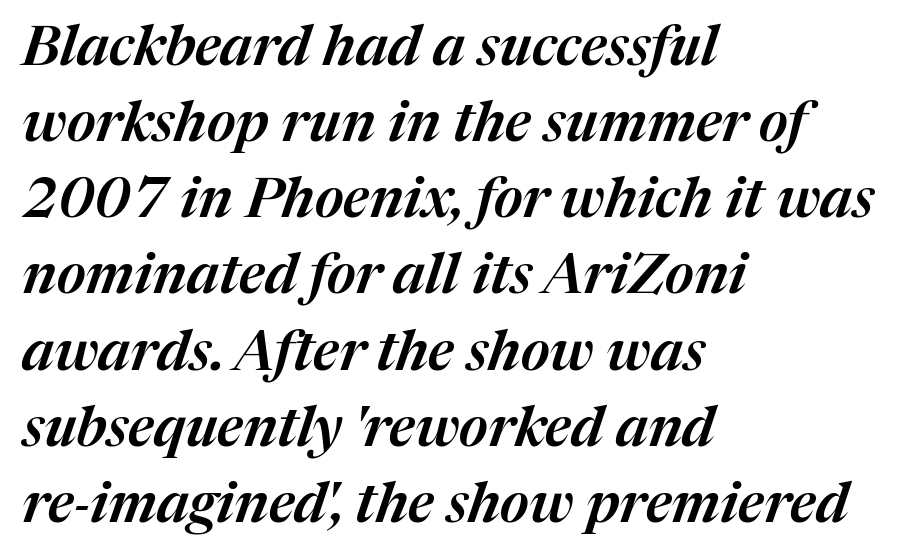
Every row of glyphs begins at an identical x-position on the left. Note the varied advance widths — an 'i' is clearly narrower than an 'm'. Bare-footed words on every line. Does the lettering tilt? It does — this is italic. Compared with typical body copy, the letter spacing here is the same. Is there much room between lines? A standard amount, neither cramped nor airy.
